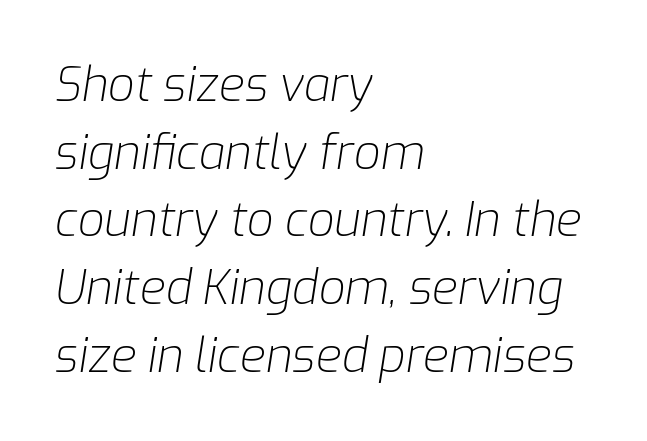
The image shows 47 px light type, italic (leaning right); set left-aligned, normal line spacing (1.44x), normal letter spacing, not underlined; low stroke contrast and a medium x-height.
